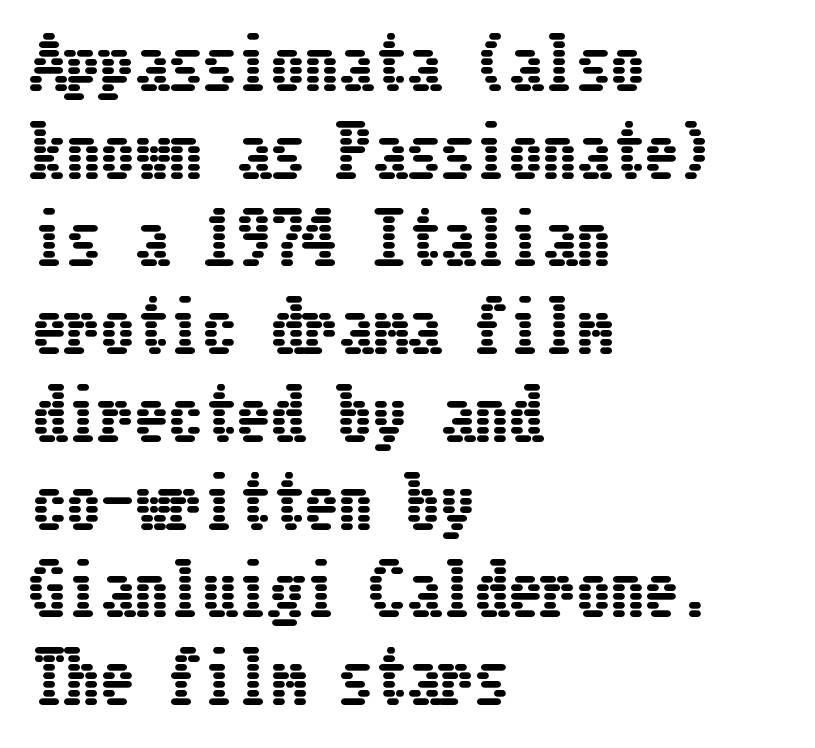
{"italic": "no", "width": "condensed", "stroke_contrast": "low", "x_height": "medium", "underline": "no", "align": "left", "line_spacing": "normal", "line_spacing_ratio": 1.29, "letter_spacing": "normal", "letter_spacing_em": 0.0, "glyph_px": 68}
